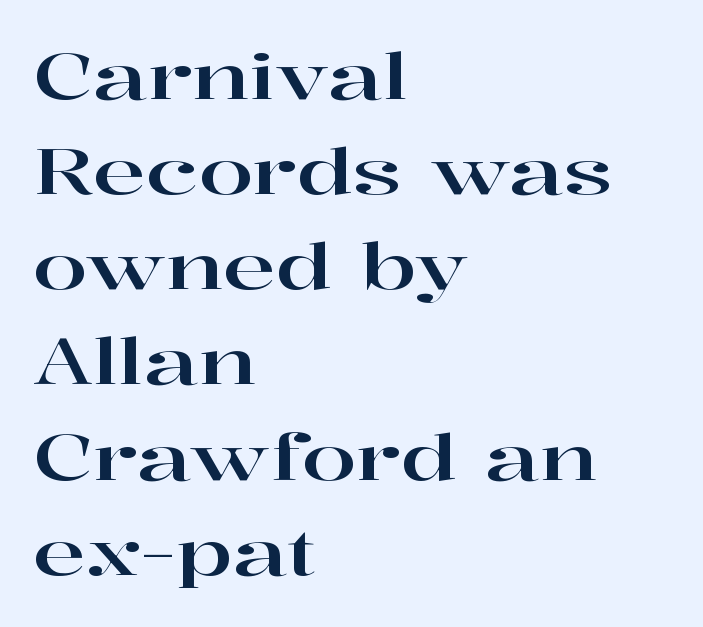
{"serif": "yes", "italic": "no", "width": "wide", "stroke_contrast": "high", "x_height": "medium", "monospaced": "no", "underline": "no", "align": "left", "line_spacing": "normal", "line_spacing_ratio": 1.51, "letter_spacing": "normal", "letter_spacing_em": 0.0, "glyph_px": 63}
